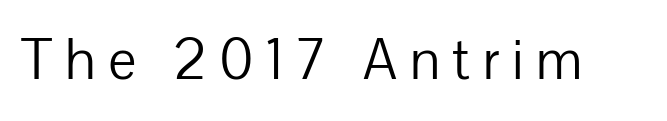
Posture: straight, roman, zero tilt. A typesetter would call this proportional, since set widths differ per character. Each word looks stretched out because of the extra space between its letters. Unlike a traditional serif, this face leaves its strokes unadorned.
